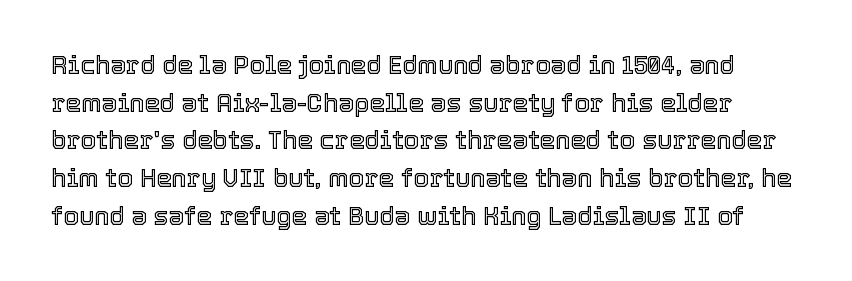
Leading: standard. Italic: no, the glyphs are upright roman. There is no visible air inserted between adjacent glyphs. Quick note: underline off.
